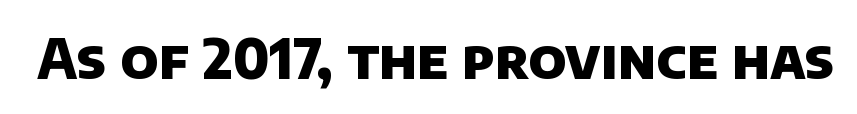
{"serif": "no", "bold": "yes", "weight": "heavy", "width": "normal", "stroke_contrast": "low", "x_height": "large", "monospaced": "no", "underline": "no", "letter_spacing": "normal", "letter_spacing_em": 0.0, "glyph_px": 54}
